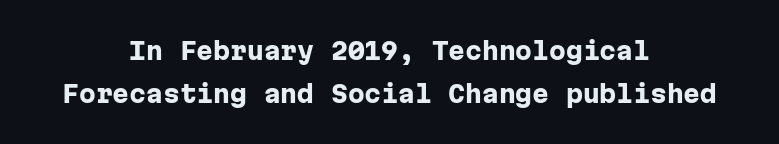
Q: Is the text bold? A: Yes.
Q: Is the text italic (slanted)? A: No, it is upright.
Q: Is the text underlined? A: No.
Q: How is the paragraph aligned? A: Centered.
Q: Is the spacing between letters normal or unusually wide? A: Normal.
